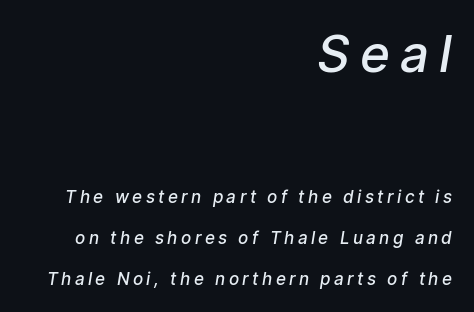
Q: Is the text bold? A: Semi-bold.
Q: Is the typeface a serif or a sans-serif typeface? A: Sans-serif.
Q: Is the text underlined? A: No.
Q: How is the paragraph aligned? A: Right-aligned.
Q: Is the spacing between letters normal or unusually wide? A: Unusually wide.
Q: Is the spacing between lines tight, normal or loose? A: Loose.
Q: Which block of text is set in a larger size, the first (top) or the second (bottom)? A: The first (top) one.
Q: Width (condensed, normal, or wide)? A: Normal.
Q: Stroke contrast? A: Low.
Q: x-height? A: Medium.
Q: Monospaced? A: No.
